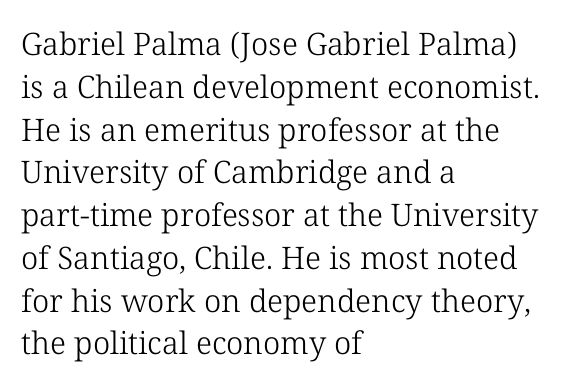
{"serif": "yes", "italic": "no", "bold": "no", "weight": "light", "width": "normal", "stroke_contrast": "low", "x_height": "medium", "monospaced": "no", "underline": "no", "align": "left", "line_spacing": "normal", "line_spacing_ratio": 1.38, "letter_spacing": "normal", "letter_spacing_em": 0.0, "glyph_px": 31}
